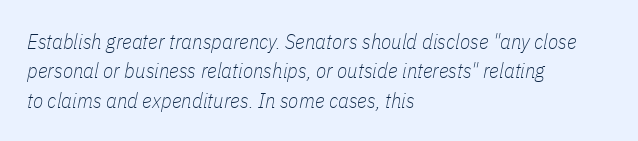
The image shows 21 px text type, italic (leaning right); set left-aligned, normal line spacing (1.4x), normal letter spacing, not underlined.
